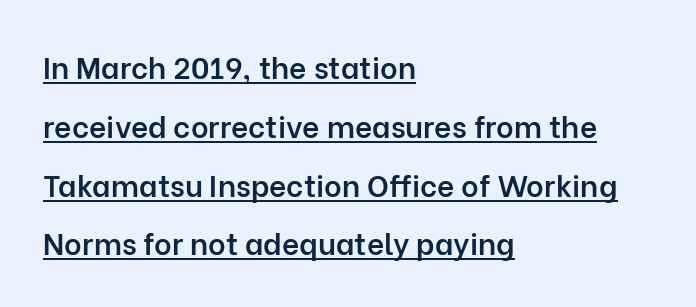
{"serif": "no", "italic": "no", "bold": "semi", "weight": "semibold", "width": "normal", "stroke_contrast": "low", "x_height": "medium", "monospaced": "no", "underline": "yes", "align": "left", "line_spacing": "loose", "line_spacing_ratio": 1.96, "letter_spacing": "normal", "letter_spacing_em": 0.0, "glyph_px": 30}
